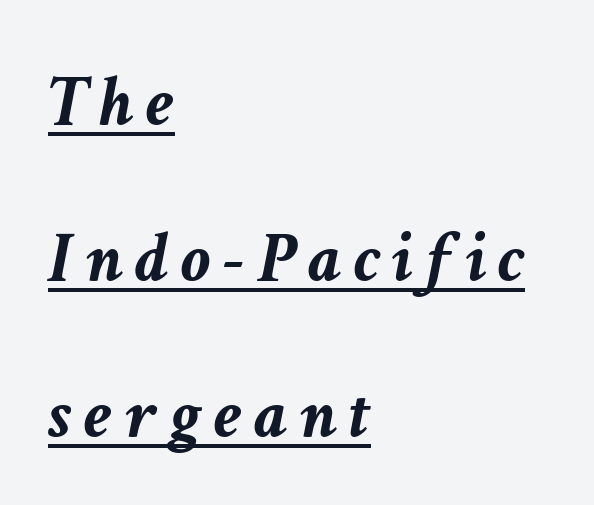
{"italic": "yes", "lean": "right", "slant_degrees": 11, "bold": "yes", "weight": "semibold", "width": "normal", "stroke_contrast": "low", "x_height": "medium", "monospaced": "no", "underline": "yes", "align": "left", "line_spacing": "loose", "line_spacing_ratio": 2.14, "glyph_px": 73}
